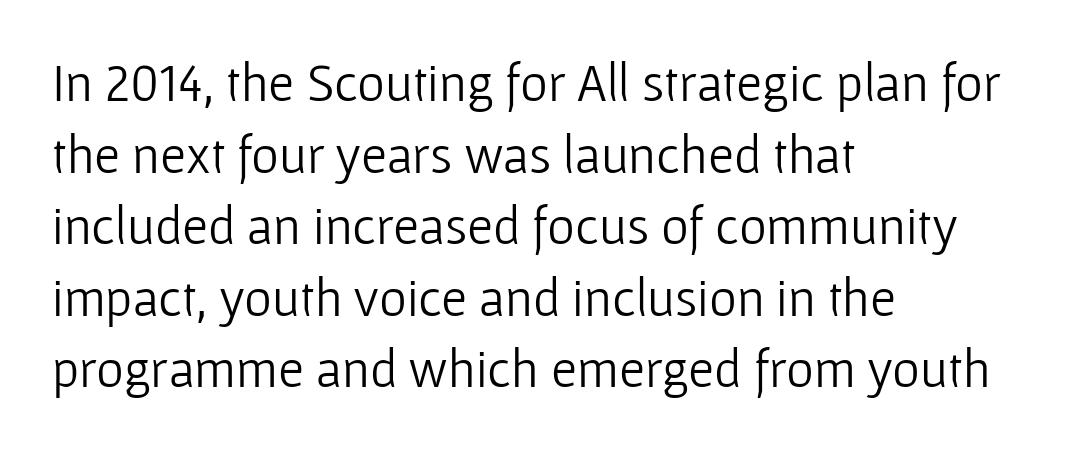
Q: Is the text bold? A: No.
Q: Is the text italic (slanted)? A: No, it is upright.
Q: Is the typeface a serif or a sans-serif typeface? A: Sans-serif.
Q: Is the text underlined? A: No.
Q: How is the paragraph aligned? A: Left-aligned.
Q: Is the spacing between letters normal or unusually wide? A: Normal.
Q: Is the spacing between lines tight, normal or loose? A: Normal.
Q: Width (condensed, normal, or wide)? A: Normal.
Q: Stroke contrast? A: Low.
Q: x-height? A: Medium.
Q: Monospaced? A: No.
